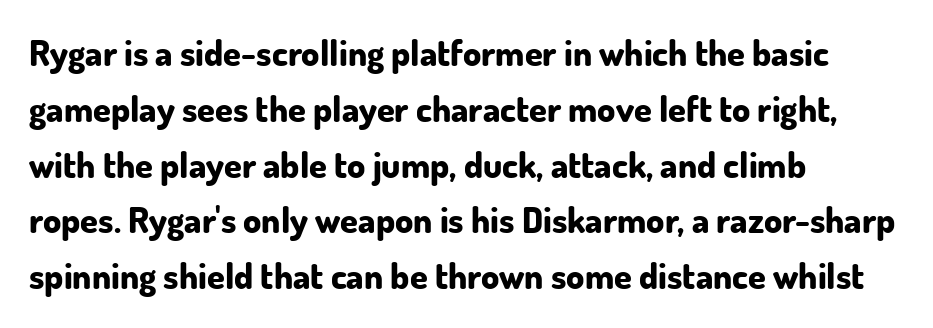
{"serif": "no", "italic": "no", "bold": "yes", "weight": "bold", "width": "normal", "stroke_contrast": "low", "x_height": "small", "monospaced": "no", "underline": "no", "align": "left", "line_spacing": "normal", "line_spacing_ratio": 1.55, "letter_spacing": "normal", "letter_spacing_em": 0.0, "glyph_px": 36}
